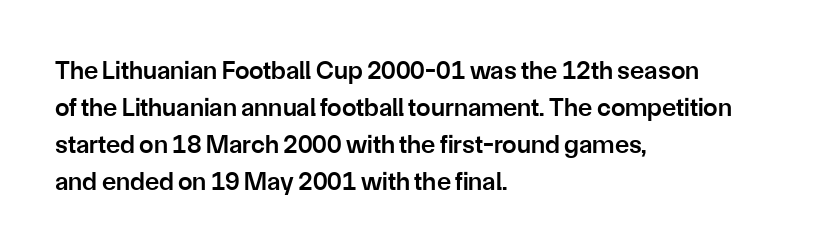
Q: Is the text bold? A: Semi-bold.
Q: Is the text italic (slanted)? A: No, it is upright.
Q: Is the text underlined? A: No.
Q: How is the paragraph aligned? A: Left-aligned.
Q: Is the spacing between letters normal or unusually wide? A: Normal.
Q: Is the spacing between lines tight, normal or loose? A: Normal.
